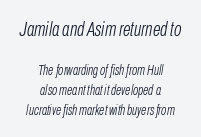
These glyphs show unthickened strokes, regular width or finer. The face used here appears at its bigger size in the upper chunk. There's an unmistakable incline to the writing here. Bare-footed words on every line. Regular leading. Is the block centered? Yes — each line is placed symmetrically about the middle.
